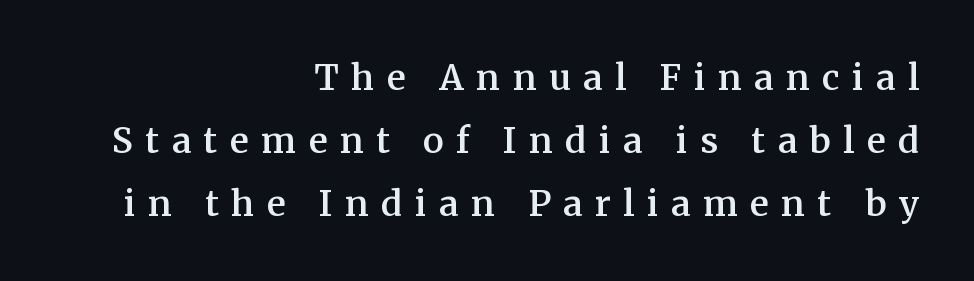
Q: Is the text bold? A: Semi-bold.
Q: Is the text italic (slanted)? A: No, it is upright.
Q: Is the typeface a serif or a sans-serif typeface? A: Serif.
Q: Is the text underlined? A: No.
Q: How is the paragraph aligned? A: Right-aligned.
Q: Is the spacing between letters normal or unusually wide? A: Unusually wide.
Q: Width (condensed, normal, or wide)? A: Normal.
Q: Stroke contrast? A: Medium.
Q: x-height? A: Medium.
Q: Monospaced? A: No.
